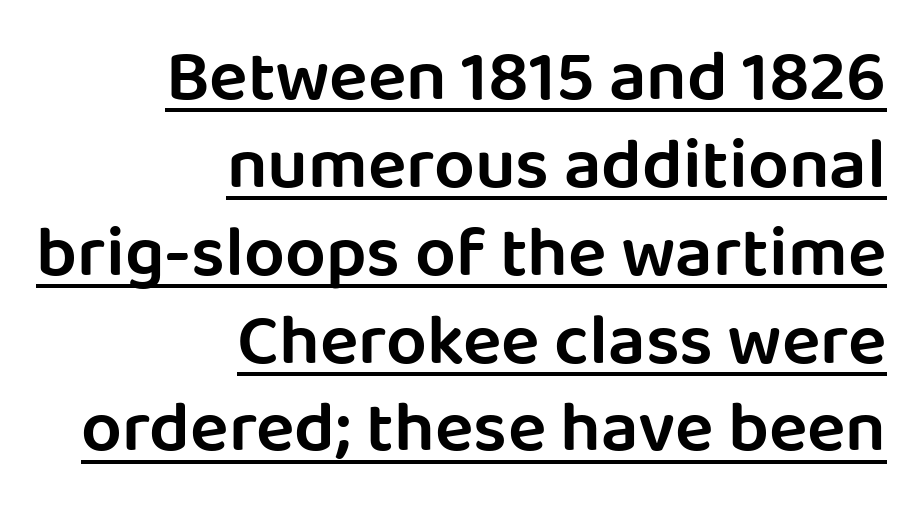
The image shows 72 px semibold sans-serif type, upright; set right-aligned, line spacing 1.22x, normal letter spacing, underlined; low stroke contrast and a large x-height.
